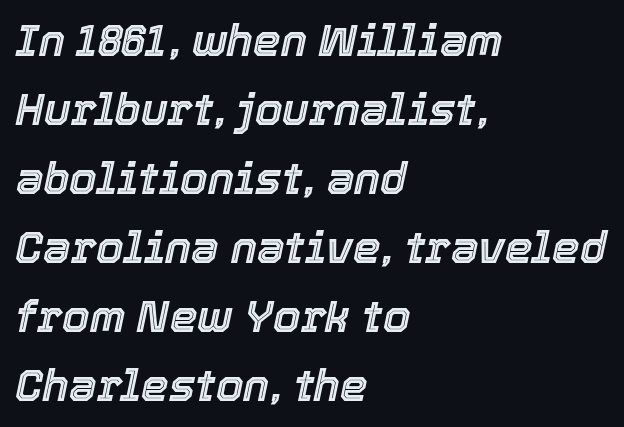
The passage shown is not underscored anywhere. Left-aligned paragraph, ragged on the right. Varying glyph widths throughout — classic text-font behaviour. This is oblique type, the kind used for emphasis or titles. If you measured baseline to baseline, you'd find a middling distance. Compared with typical body copy, the letter spacing here is the same.
